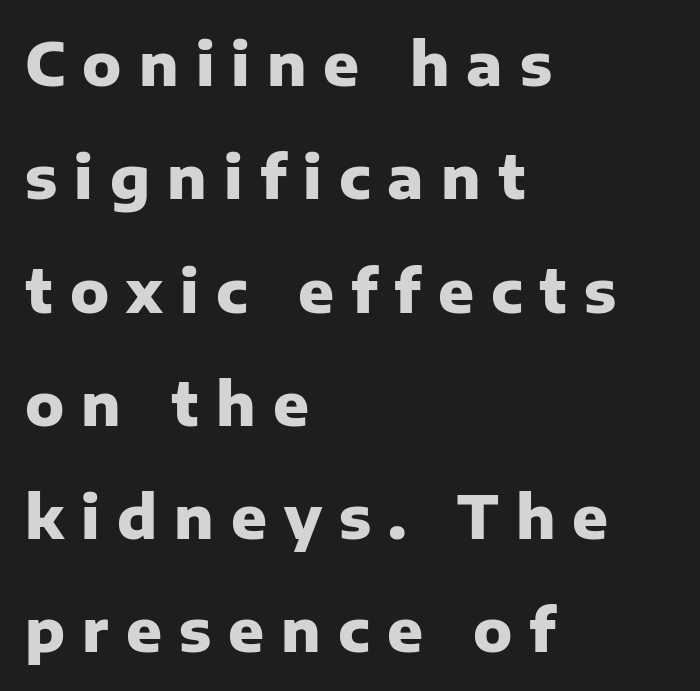
On the weight axis this lands at bold, roughly 700. A typesetter would call this proportional, since set widths differ per character. The rendering shows plain stroke endings on the letterforms — a sans-serif design. The string is rendered with underlining switched off.
